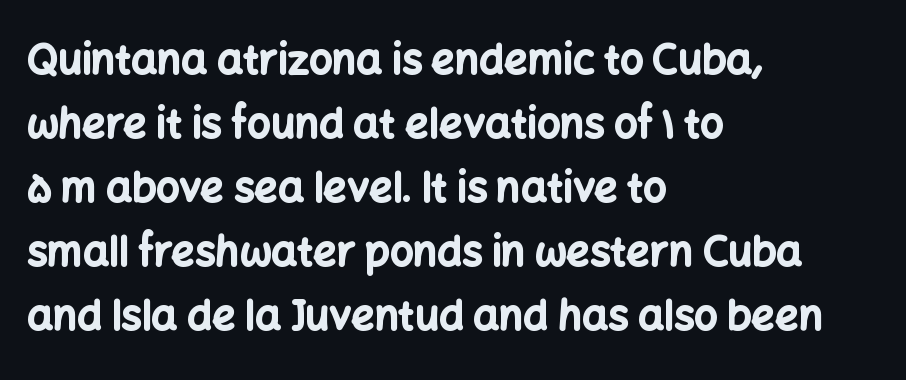
{"serif": "no", "italic": "no", "bold": "yes", "weight": "bold", "width": "normal", "stroke_contrast": "low", "x_height": "medium", "monospaced": "no", "underline": "no", "align": "left", "line_spacing": "normal", "line_spacing_ratio": 1.56, "letter_spacing": "normal", "letter_spacing_em": 0.0, "glyph_px": 41}
